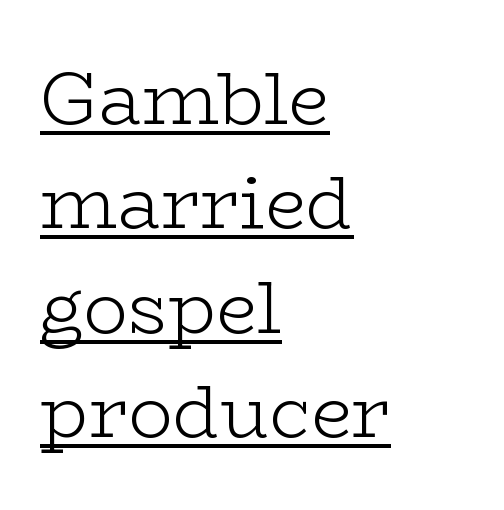
{"serif": "yes", "italic": "no", "bold": "no", "weight": "light", "width": "wide", "stroke_contrast": "low", "x_height": "medium", "monospaced": "no", "underline": "yes", "align": "left", "line_spacing": "normal", "line_spacing_ratio": 1.41, "letter_spacing": "normal", "letter_spacing_em": 0.0, "glyph_px": 74}
